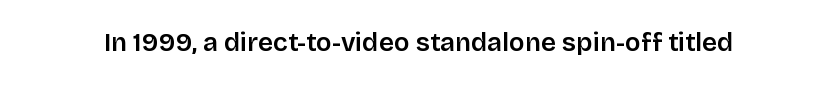
{"italic": "no", "bold": "semi", "underline": "no", "letter_spacing": "normal", "letter_spacing_em": 0.0, "glyph_px": 26}
